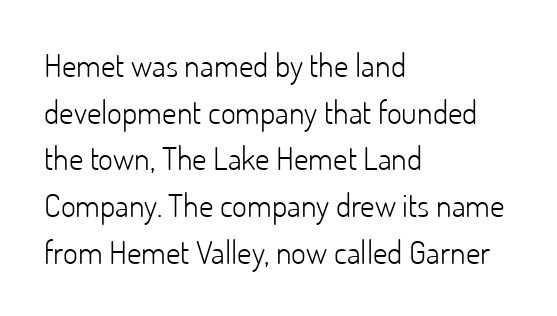
Q: Is the text bold? A: No.
Q: Is the text italic (slanted)? A: No, it is upright.
Q: Is the typeface a serif or a sans-serif typeface? A: Sans-serif.
Q: Is the text underlined? A: No.
Q: How is the paragraph aligned? A: Left-aligned.
Q: Is the spacing between letters normal or unusually wide? A: Normal.
Q: Is the spacing between lines tight, normal or loose? A: Normal.
Q: Width (condensed, normal, or wide)? A: Normal.
Q: Stroke contrast? A: Low.
Q: x-height? A: Small.
Q: Monospaced? A: No.
